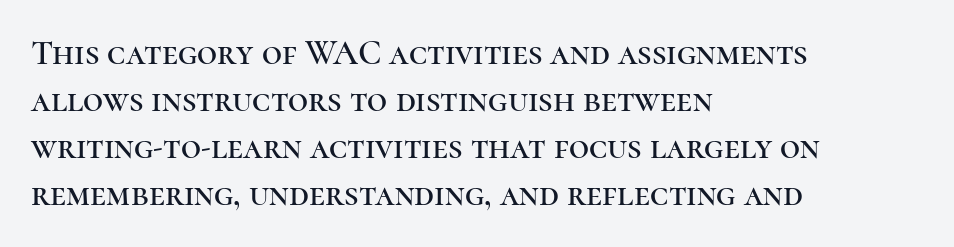
The image shows 35 px serif type, upright; set left-aligned, normal line spacing (1.34x), normal letter spacing, not underlined; high stroke contrast and a medium x-height.
